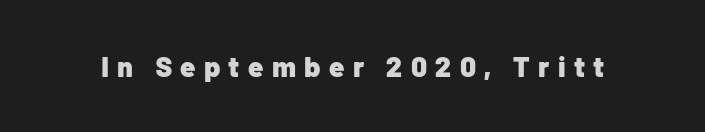
{"serif": "no", "italic": "no", "bold": "yes", "weight": "heavy", "width": "normal", "stroke_contrast": "low", "x_height": "medium", "monospaced": "no", "underline": "no", "letter_spacing": "wide", "letter_spacing_em": 0.3, "glyph_px": 28}
